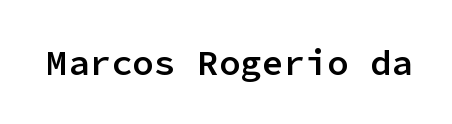
{"serif": "no", "italic": "no", "bold": "semi", "weight": "semibold", "width": "normal", "stroke_contrast": "low", "x_height": "medium", "monospaced": "yes", "underline": "no", "letter_spacing": "normal", "letter_spacing_em": 0.0, "glyph_px": 36}
